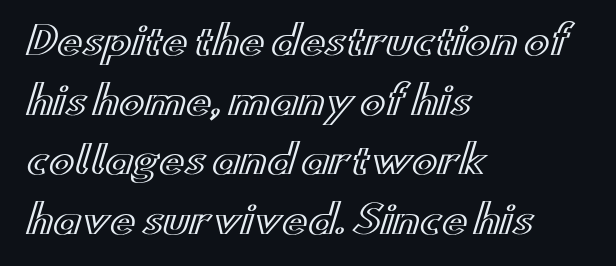
{"width": "wide", "x_height": "small", "monospaced": "no", "underline": "no", "align": "left", "line_spacing": "normal", "line_spacing_ratio": 1.57, "letter_spacing": "normal", "letter_spacing_em": 0.0, "glyph_px": 38}
